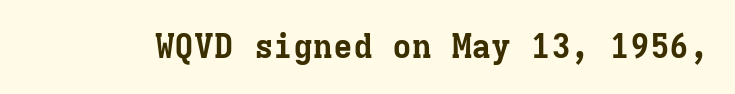
The image shows 33 px bold serif type, upright, monospaced; set normal letter spacing, not underlined; low stroke contrast and a medium x-height.
